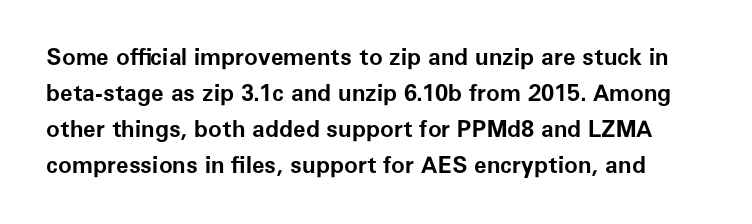
{"italic": "no", "bold": "yes", "underline": "no", "line_spacing": "normal", "line_spacing_ratio": 1.56, "letter_spacing": "normal", "letter_spacing_em": 0.0, "glyph_px": 23}
